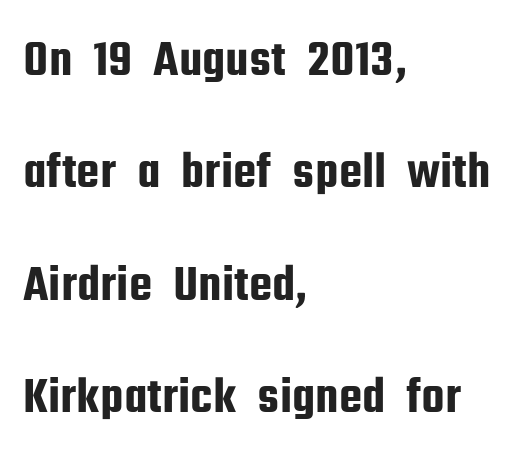
The image shows 52 px condensed sans-serif type, upright; set left-aligned, loose line spacing (2.16x), normal letter spacing, not underlined; low stroke contrast and a medium x-height.
